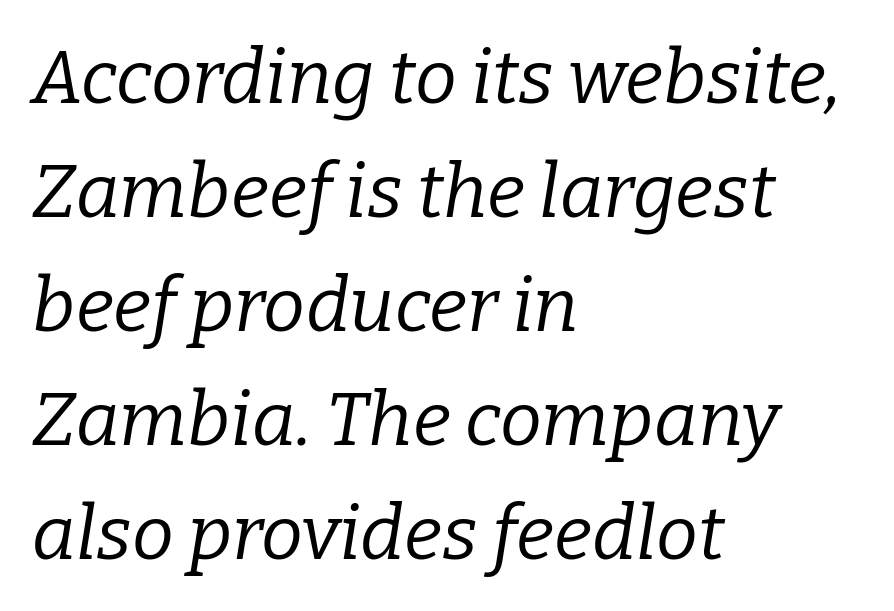
The image shows 75 px regular-weight serif type, italic (leaning right); set left-aligned, normal line spacing (1.52x), normal letter spacing, not underlined; low stroke contrast and a medium x-height.
